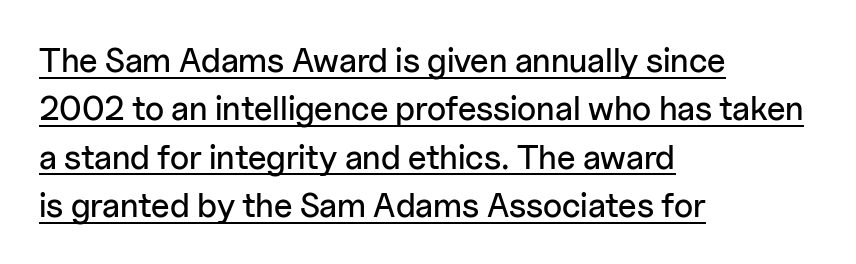
The image shows 34 px sans-serif type, upright; set left-aligned, normal line spacing (1.42x), normal letter spacing, underlined; low stroke contrast and a medium x-height.
